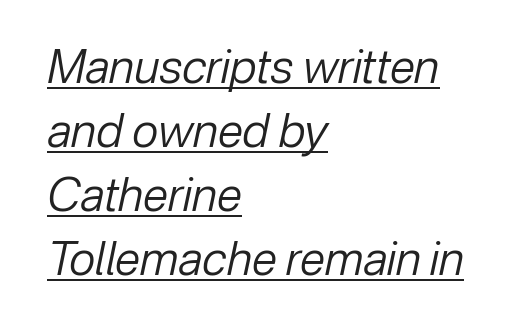
Q: Is the text bold? A: No.
Q: Is the text italic (slanted)? A: Yes, it leans right by about 12 degrees.
Q: Is the text underlined? A: Yes.
Q: How is the paragraph aligned? A: Left-aligned.
Q: Is the spacing between letters normal or unusually wide? A: Normal.
Q: Is the spacing between lines tight, normal or loose? A: Normal.
Q: Width (condensed, normal, or wide)? A: Normal.
Q: Stroke contrast? A: Low.
Q: x-height? A: Medium.
Q: Monospaced? A: No.
